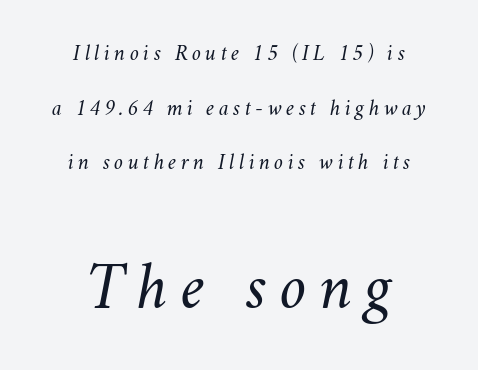
The image shows 65 px regular-weight type, italic (leaning right); set centered, loose line spacing (2.48x), unusually wide letter spacing (+0.2 em), not underlined; the second (bottom) block is 2.95x larger; medium stroke contrast and a small x-height.
